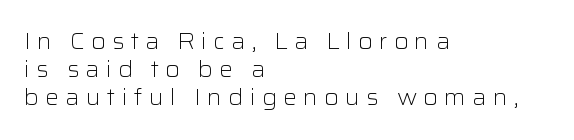
Q: Is the text bold? A: No.
Q: Is the text italic (slanted)? A: No, it is upright.
Q: Is the text underlined? A: No.
Q: How is the paragraph aligned? A: Left-aligned.
Q: Is the spacing between letters normal or unusually wide? A: Unusually wide.
Q: Is the spacing between lines tight, normal or loose? A: Normal.
